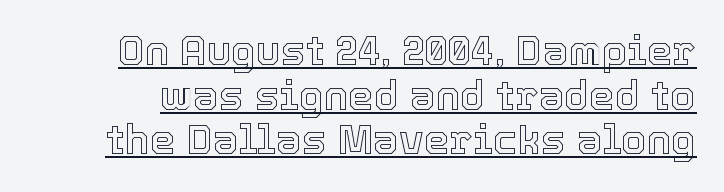
{"italic": "no", "width": "normal", "x_height": "medium", "monospaced": "no", "underline": "yes", "line_spacing": "tight", "line_spacing_ratio": 1.09, "letter_spacing": "normal", "letter_spacing_em": 0.0, "glyph_px": 41}
